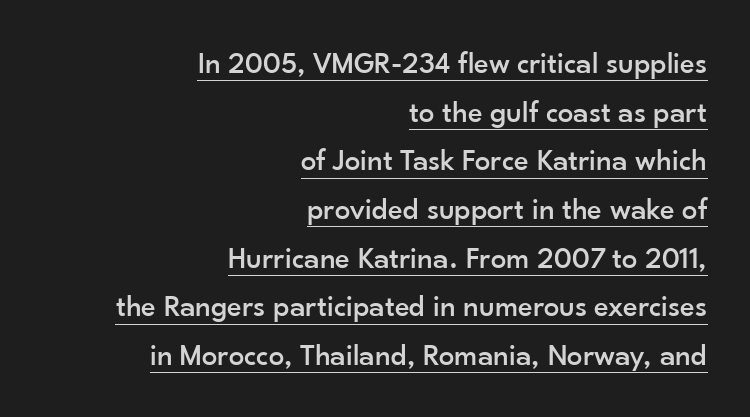
The image shows 31 px sans-serif type, upright; set right-aligned, normal line spacing (1.57x), normal letter spacing, underlined; low stroke contrast and a small x-height.
